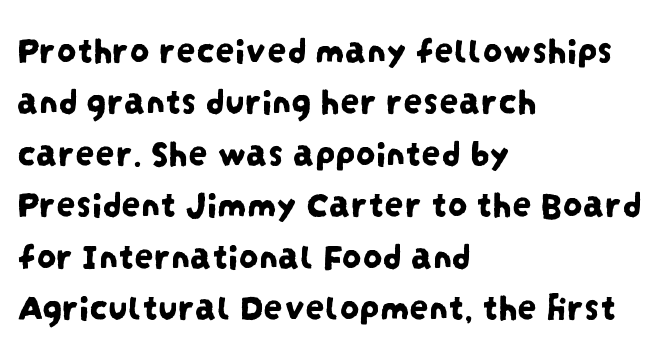
Q: Is the typeface a serif or a sans-serif typeface? A: Sans-serif.
Q: Is the text underlined? A: No.
Q: How is the paragraph aligned? A: Left-aligned.
Q: Is the spacing between letters normal or unusually wide? A: Normal.
Q: Is the spacing between lines tight, normal or loose? A: Normal.
Q: Width (condensed, normal, or wide)? A: Condensed.
Q: Stroke contrast? A: Low.
Q: x-height? A: Large.
Q: Monospaced? A: No.
